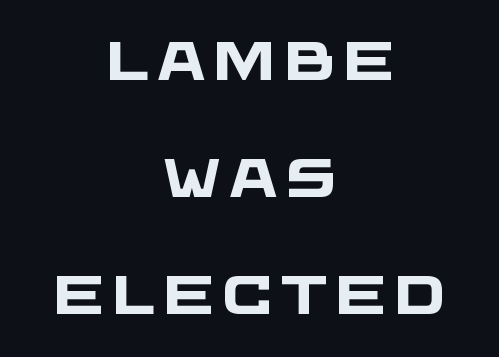
Q: Is the text bold? A: Yes.
Q: Is the typeface a serif or a sans-serif typeface? A: Sans-serif.
Q: Is the text underlined? A: No.
Q: How is the paragraph aligned? A: Centered.
Q: Is the spacing between lines tight, normal or loose? A: Loose.
Q: Width (condensed, normal, or wide)? A: Wide.
Q: Stroke contrast? A: Low.
Q: x-height? A: Large.
Q: Monospaced? A: No.
